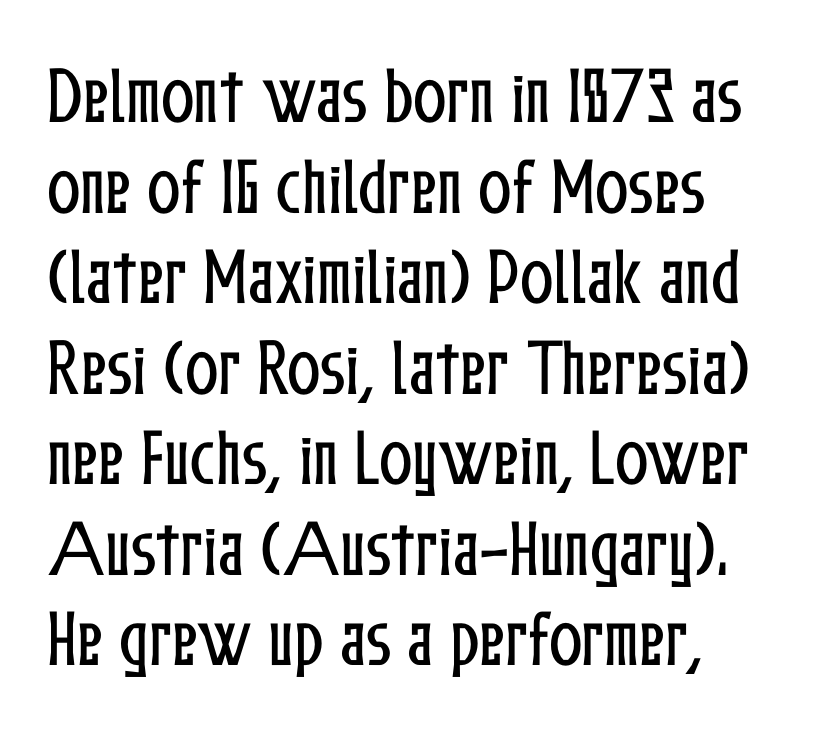
{"italic": "no", "width": "condensed", "stroke_contrast": "low", "x_height": "medium", "monospaced": "no", "underline": "no", "align": "left", "line_spacing": "normal", "line_spacing_ratio": 1.46, "letter_spacing": "normal", "letter_spacing_em": 0.0, "glyph_px": 62}
